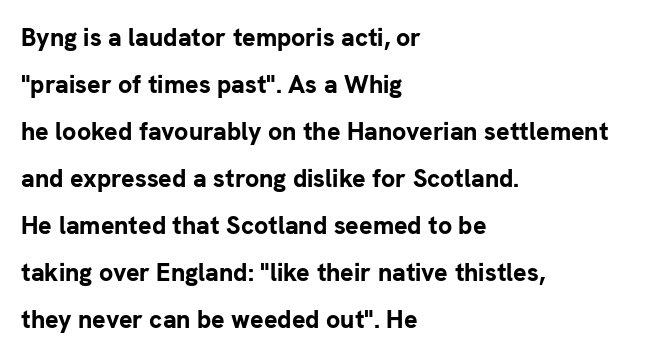
{"italic": "no", "bold": "yes", "underline": "no", "align": "left", "line_spacing_ratio": 1.88, "letter_spacing": "normal", "letter_spacing_em": 0.0, "glyph_px": 25}
